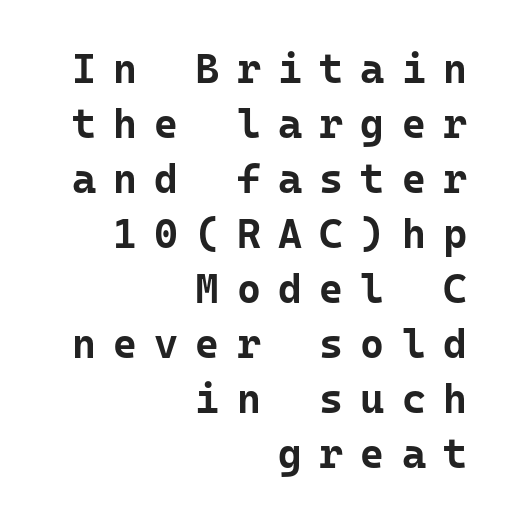
{"serif": "no", "italic": "no", "bold": "yes", "weight": "bold", "width": "normal", "stroke_contrast": "low", "x_height": "medium", "monospaced": "yes", "underline": "no", "align": "right", "line_spacing": "normal", "line_spacing_ratio": 1.34, "letter_spacing": "wide", "letter_spacing_em": 0.42, "glyph_px": 41}
